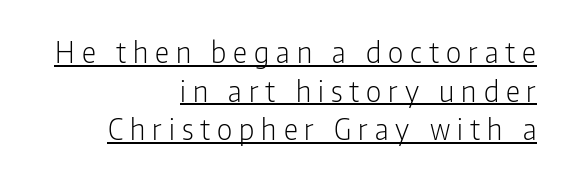
The image shows 28 px light, condensed sans-serif type, upright; set right-aligned, normal line spacing (1.38x), unusually wide letter spacing (+0.25 em), underlined; low stroke contrast and a medium x-height.
